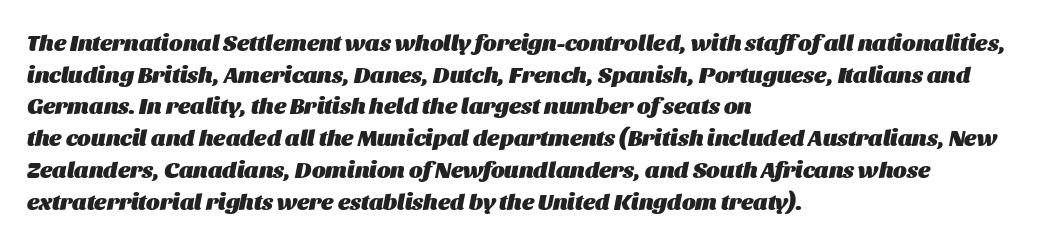
The image shows 23 px bold type, italic (leaning right); set left-aligned, normal line spacing (1.38x), normal letter spacing, not underlined.
